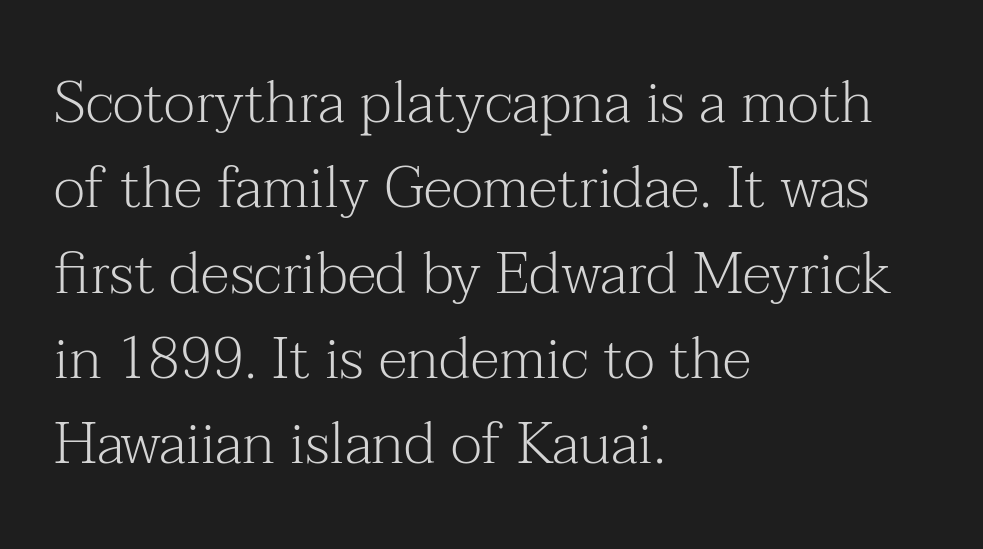
The image shows 58 px light serif type, upright; set left-aligned, normal line spacing (1.47x), normal letter spacing, not underlined; medium stroke contrast and a medium x-height.
